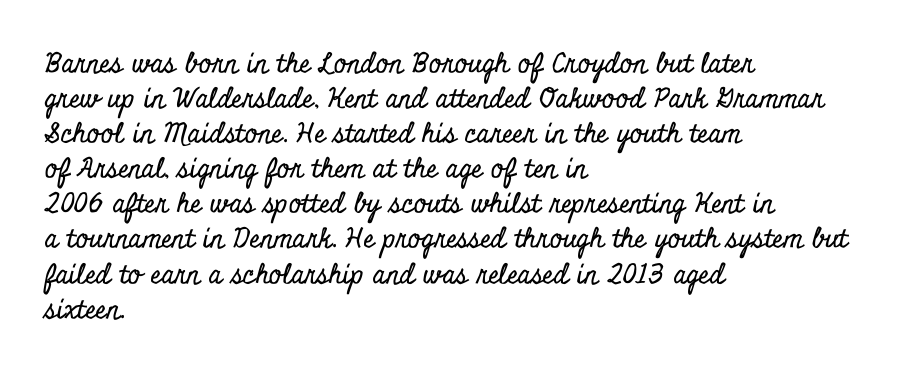
In CSS terms this would be text-align: left. The strip under each line holds only bare page. Each word holds together tightly as a unit, with standard inter-letter gaps. These lines sit exactly where default settings would place them.
